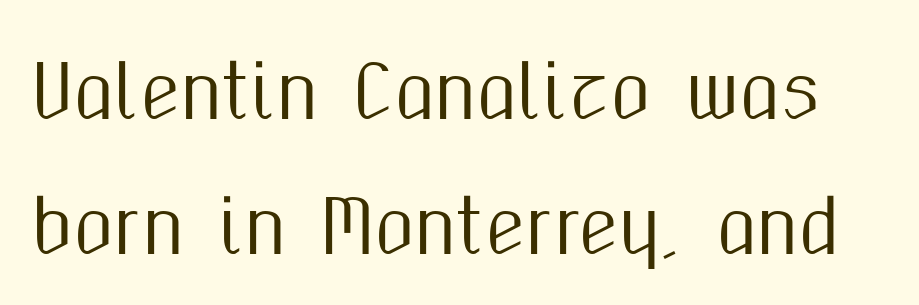
What stands out about the letter spacing? Nothing — it is the standard amount. These lines are composed in type without serifs. Only glyphs here, with clear space below each row. Varying glyph widths throughout — classic text-font behaviour.
